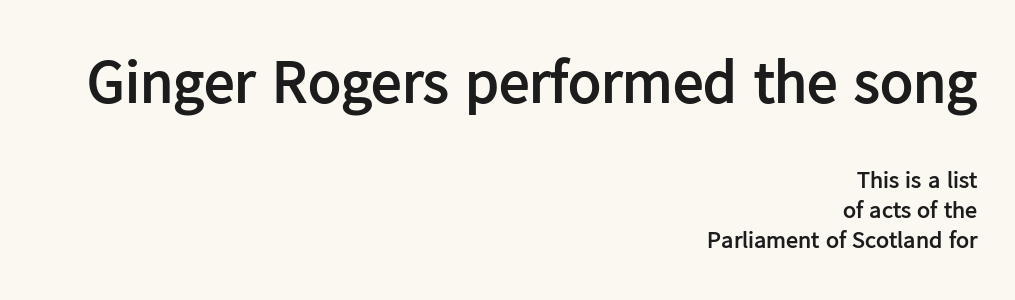
Q: Is the text bold? A: Yes.
Q: Is the text italic (slanted)? A: No, it is upright.
Q: Is the typeface a serif or a sans-serif typeface? A: Sans-serif.
Q: Is the text underlined? A: No.
Q: How is the paragraph aligned? A: Right-aligned.
Q: Is the spacing between letters normal or unusually wide? A: Normal.
Q: Is the spacing between lines tight, normal or loose? A: Normal.
Q: Which block of text is set in a larger size, the first (top) or the second (bottom)? A: The first (top) one.
Q: Width (condensed, normal, or wide)? A: Normal.
Q: Stroke contrast? A: Low.
Q: x-height? A: Medium.
Q: Monospaced? A: No.
